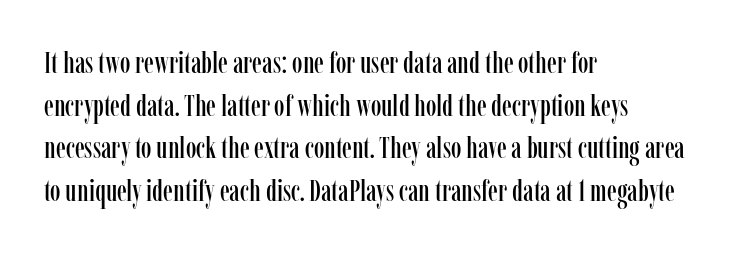
{"serif": "yes", "italic": "no", "width": "condensed", "stroke_contrast": "low", "x_height": "medium", "monospaced": "no", "underline": "no", "align": "left", "line_spacing": "normal", "line_spacing_ratio": 1.42, "letter_spacing": "normal", "letter_spacing_em": 0.0, "glyph_px": 30}
